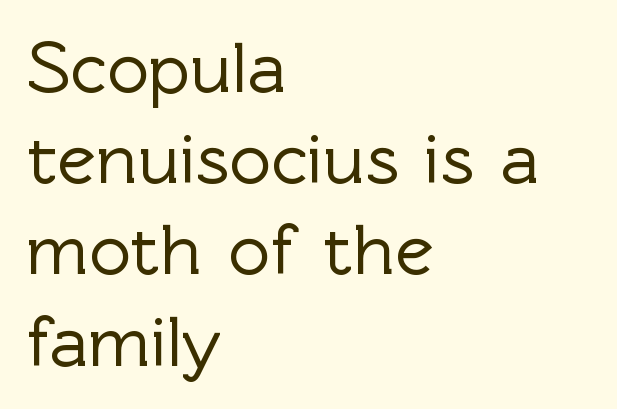
The area under the type is left untouched. A sans-serif font was chosen for this passage. Regarding leading, the lines here are spaced in the standard way. Spacing verdict: proportional, widths tailored to each character. The font's upright variant was chosen for this text.
